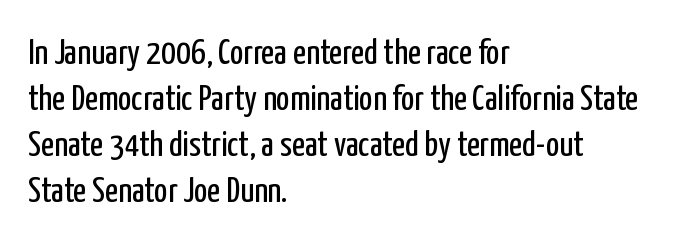
The image shows 36 px regular-weight, condensed sans-serif type, upright; set left-aligned, normal line spacing (1.28x), normal letter spacing, not underlined; low stroke contrast and a medium x-height.
